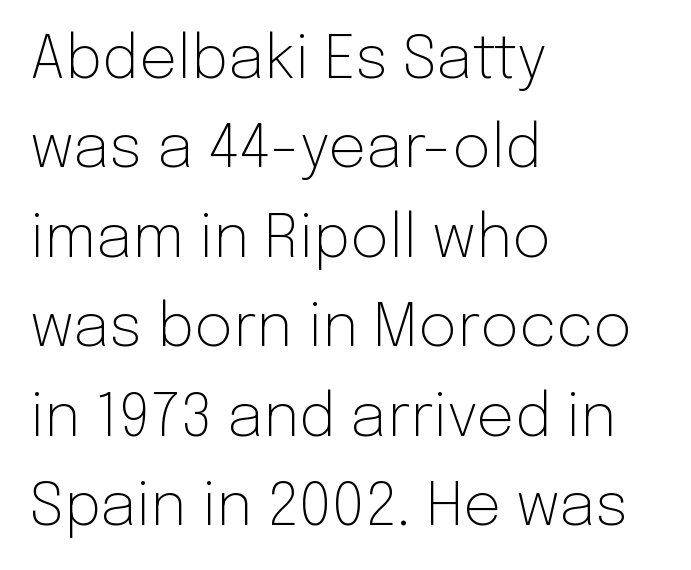
{"serif": "no", "italic": "no", "bold": "no", "weight": "light", "width": "normal", "stroke_contrast": "low", "x_height": "medium", "monospaced": "no", "underline": "no", "align": "left", "line_spacing": "normal", "line_spacing_ratio": 1.49, "letter_spacing": "normal", "letter_spacing_em": 0.0, "glyph_px": 60}
